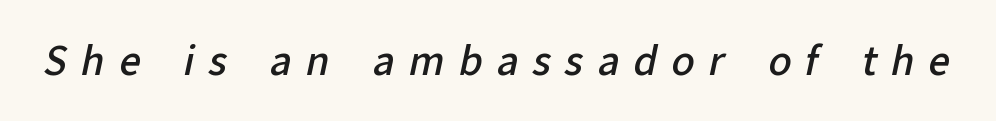
The image shows 38 px semibold sans-serif type; set unusually wide letter spacing (+0.37 em), not underlined; low stroke contrast and a medium x-height.
